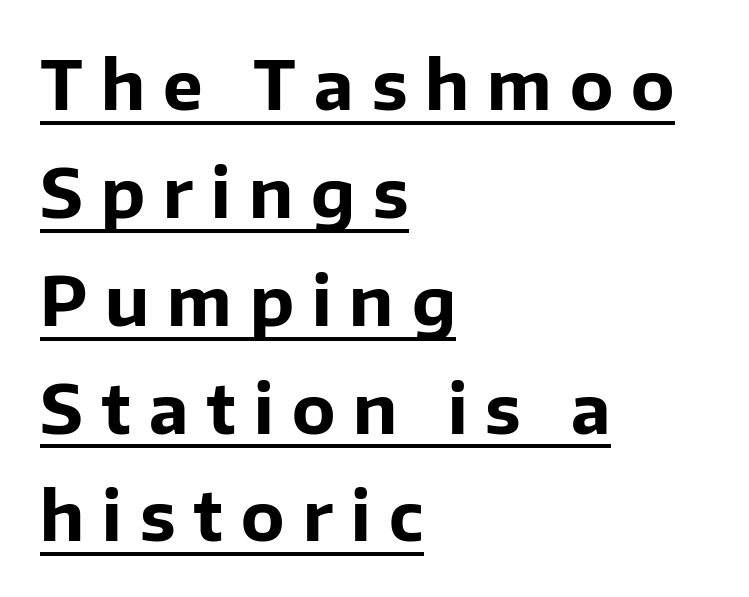
Q: Is the text bold? A: Yes.
Q: Is the text italic (slanted)? A: No, it is upright.
Q: Is the typeface a serif or a sans-serif typeface? A: Sans-serif.
Q: Is the text underlined? A: Yes.
Q: How is the paragraph aligned? A: Left-aligned.
Q: Is the spacing between letters normal or unusually wide? A: Unusually wide.
Q: Is the spacing between lines tight, normal or loose? A: Normal.
Q: Width (condensed, normal, or wide)? A: Normal.
Q: Stroke contrast? A: Low.
Q: x-height? A: Medium.
Q: Monospaced? A: No.
